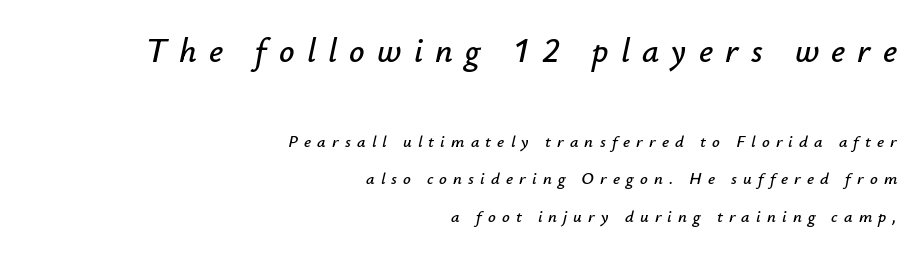
The image shows 34 px text type, italic (leaning right); set right-aligned, loose line spacing (2.22x), unusually wide letter spacing (+0.36 em), not underlined; the first (top) block is 2.0x larger; low stroke contrast and a small x-height.
